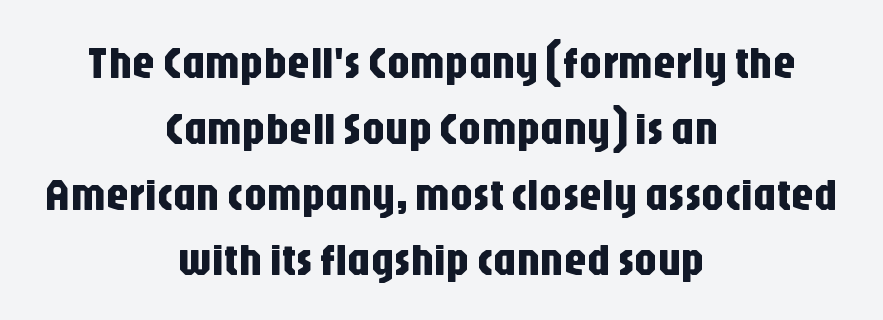
Font category for this specimen: sans-serif. The rendering positions every line midway between the sides. The foot of each line stays bare and open. Tracking here is standard; glyphs follow each other at the usual distance.
